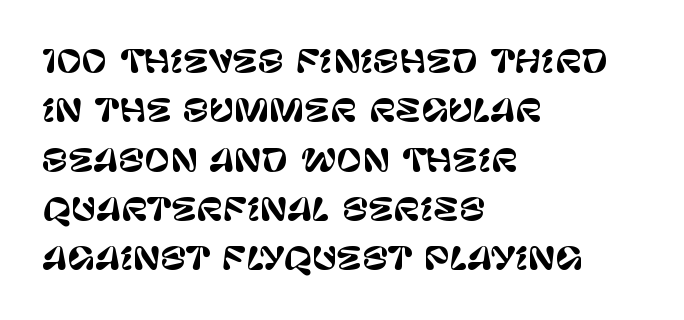
{"serif": "no", "width": "normal", "stroke_contrast": "low", "x_height": "large", "monospaced": "no", "underline": "no", "align": "left", "line_spacing": "normal", "line_spacing_ratio": 1.59, "letter_spacing": "normal", "letter_spacing_em": 0.0, "glyph_px": 31}
